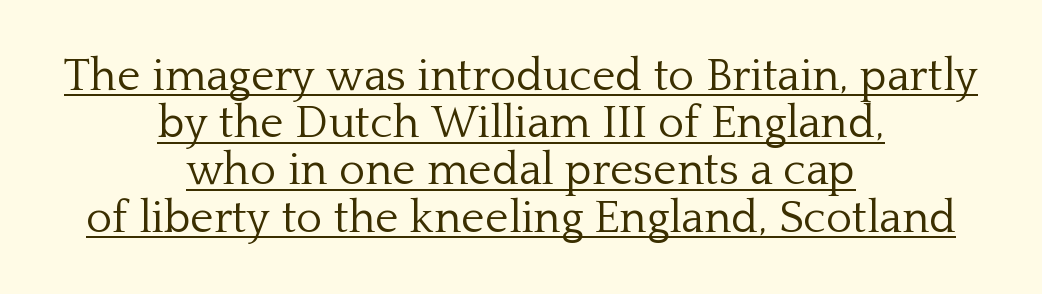
Q: Is the text bold? A: No.
Q: Is the text italic (slanted)? A: No, it is upright.
Q: Is the typeface a serif or a sans-serif typeface? A: Serif.
Q: Is the text underlined? A: Yes.
Q: How is the paragraph aligned? A: Centered.
Q: Is the spacing between letters normal or unusually wide? A: Normal.
Q: Is the spacing between lines tight, normal or loose? A: Tight.
Q: Width (condensed, normal, or wide)? A: Normal.
Q: Stroke contrast? A: Low.
Q: x-height? A: Medium.
Q: Monospaced? A: No.
